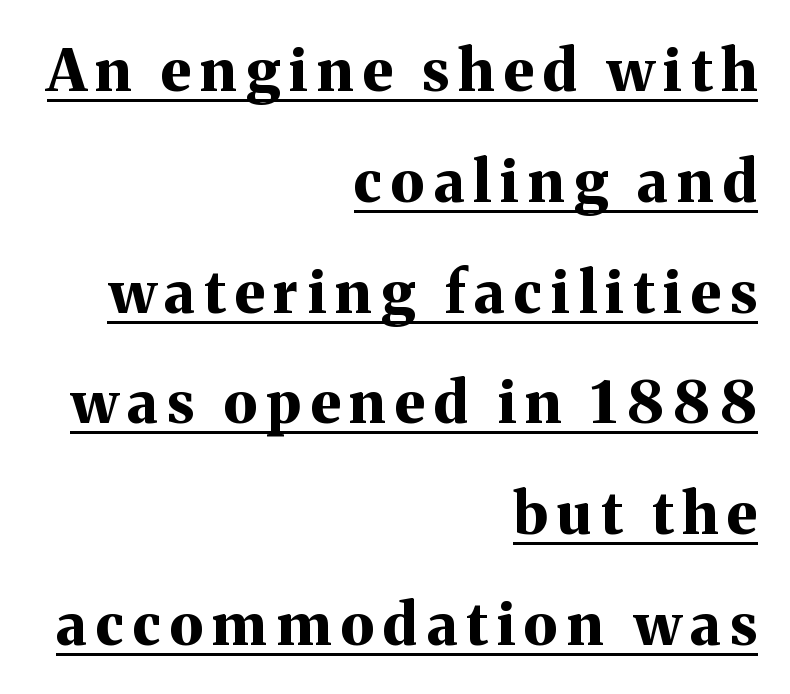
Q: Is the text bold? A: Yes.
Q: Is the text italic (slanted)? A: No, it is upright.
Q: Is the typeface a serif or a sans-serif typeface? A: Serif.
Q: Is the text underlined? A: Yes.
Q: How is the paragraph aligned? A: Right-aligned.
Q: Is the spacing between lines tight, normal or loose? A: Loose.
Q: Width (condensed, normal, or wide)? A: Normal.
Q: Stroke contrast? A: Medium.
Q: x-height? A: Medium.
Q: Monospaced? A: No.
